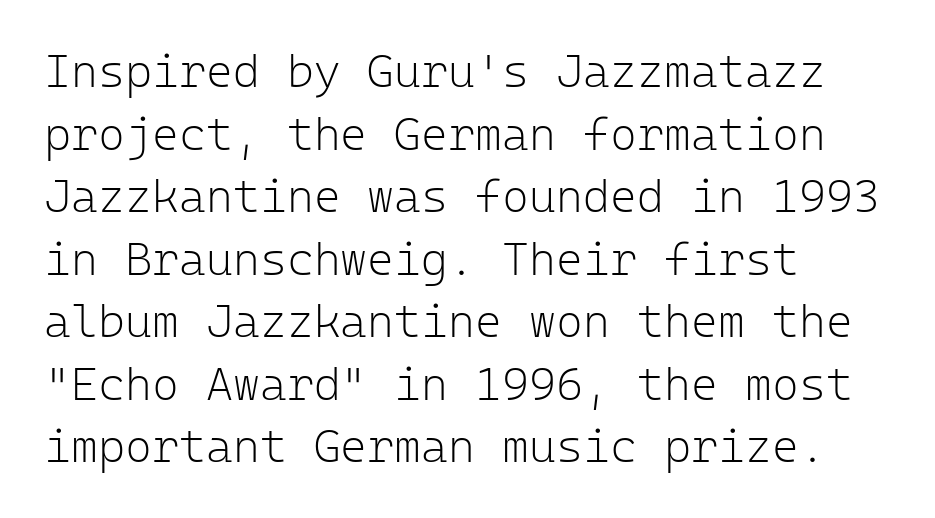
Q: Is the text bold? A: No.
Q: Is the text italic (slanted)? A: No, it is upright.
Q: Is the typeface a serif or a sans-serif typeface? A: Sans-serif.
Q: Is the text underlined? A: No.
Q: How is the paragraph aligned? A: Left-aligned.
Q: Is the spacing between letters normal or unusually wide? A: Normal.
Q: Is the spacing between lines tight, normal or loose? A: Normal.
Q: Width (condensed, normal, or wide)? A: Normal.
Q: Stroke contrast? A: Low.
Q: x-height? A: Medium.
Q: Monospaced? A: Yes.
